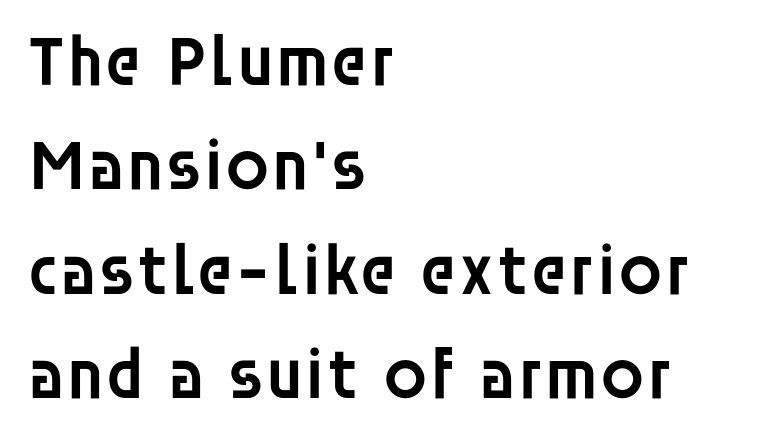
{"serif": "no", "italic": "no", "bold": "semi", "weight": "semibold", "width": "normal", "stroke_contrast": "low", "x_height": "large", "monospaced": "no", "underline": "no", "align": "left", "line_spacing": "normal", "line_spacing_ratio": 1.45, "letter_spacing": "normal", "letter_spacing_em": 0.0, "glyph_px": 72}
